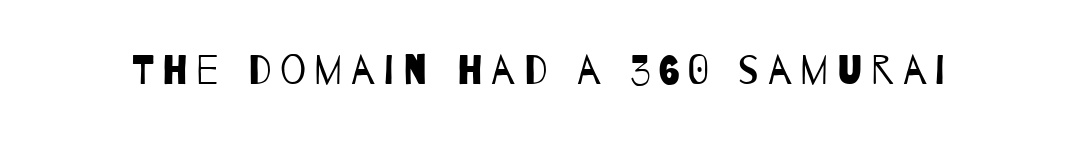
Words appear elongated and porous because spacing is wide. This rendering features lettering with no underline. A quiet, ordinary-to-light weight characterises the typeface. Proportional: the letters do not fall into vertical columns. The font family rendered here belongs to the sans-serif group.
